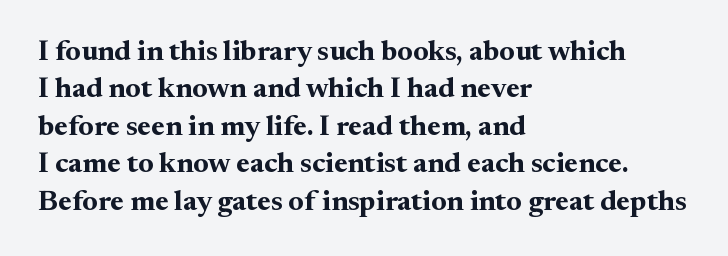
The image shows 29 px bold serif type, upright; set left-aligned, normal line spacing (1.29x), normal letter spacing, not underlined; medium stroke contrast and a small x-height.
